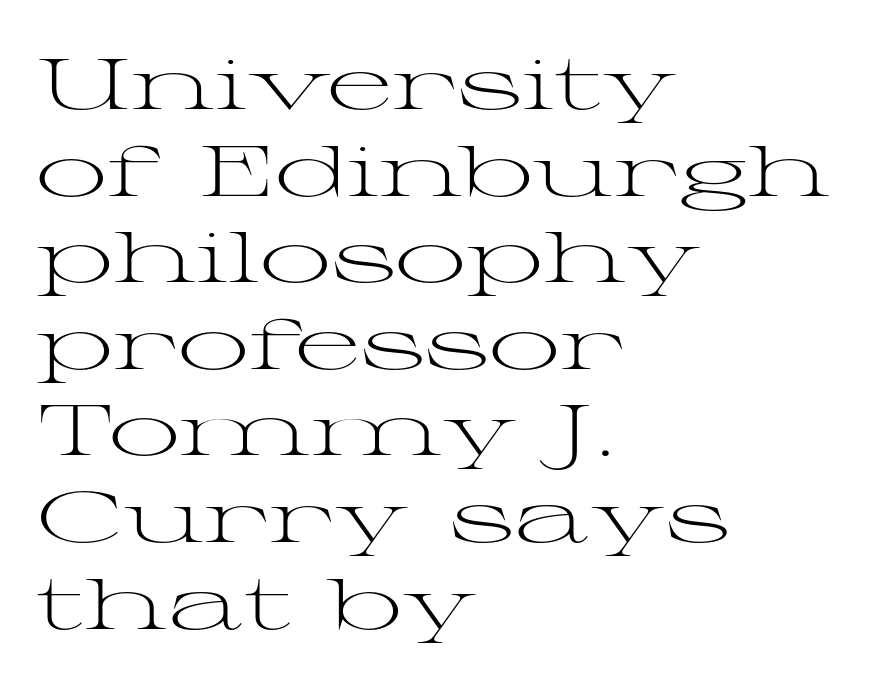
Weight: in the light-to-regular range. This rendering employs a face with finishing strokes, i.e., a serif. The passage shown has conventional tracking throughout. The foot of each line stays bare and open. Posture: upright roman. The face used here is proportionally spaced, like ordinary book or web type.
